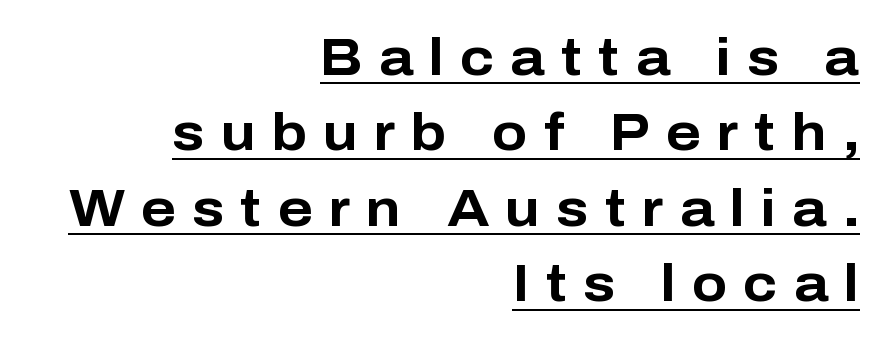
Q: Is the text bold? A: Yes.
Q: Is the text italic (slanted)? A: No, it is upright.
Q: Is the typeface a serif or a sans-serif typeface? A: Sans-serif.
Q: Is the text underlined? A: Yes.
Q: How is the paragraph aligned? A: Right-aligned.
Q: Is the spacing between letters normal or unusually wide? A: Unusually wide.
Q: Is the spacing between lines tight, normal or loose? A: Normal.
Q: Width (condensed, normal, or wide)? A: Normal.
Q: Stroke contrast? A: Low.
Q: x-height? A: Medium.
Q: Monospaced? A: No.
